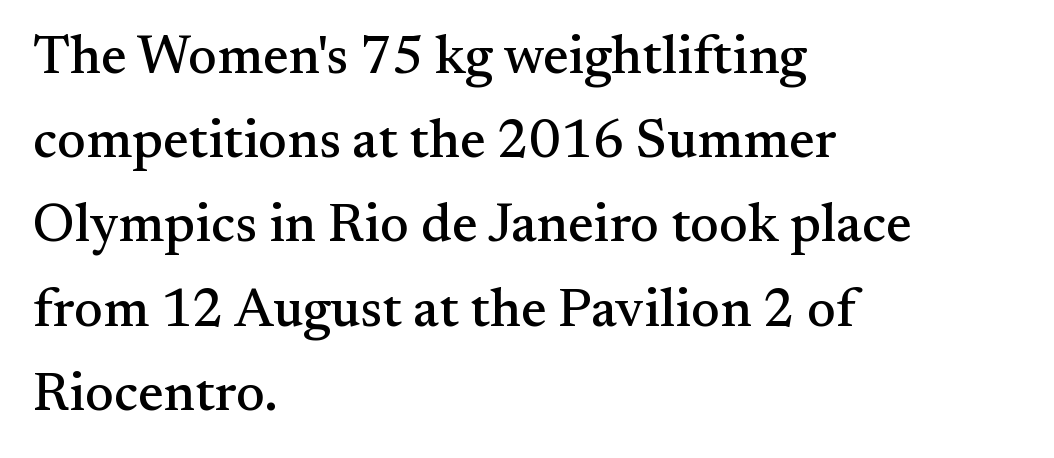
The image shows 54 px serif type, upright; set left-aligned, normal line spacing (1.56x), normal letter spacing, not underlined; medium stroke contrast and a small x-height.
